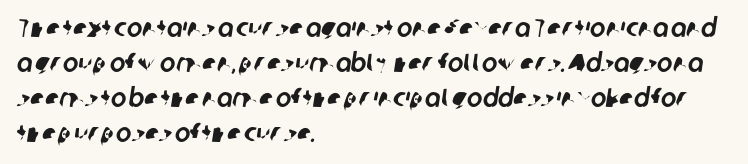
Q: Is the text underlined? A: No.
Q: How is the paragraph aligned? A: Left-aligned.
Q: Is the spacing between letters normal or unusually wide? A: Normal.
Q: Is the spacing between lines tight, normal or loose? A: Normal.
